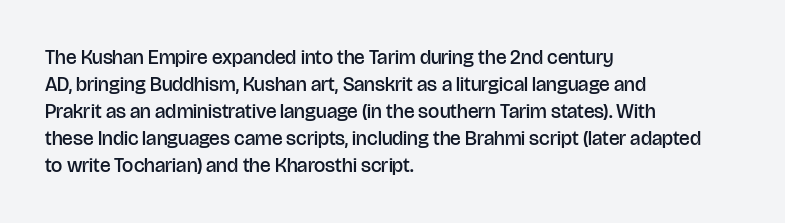
Designer's note — italics off, roman on. These lines are set flush left with a ragged right edge. The area under the type is left untouched. A normal amount of white space separates one row of letters from the next.
